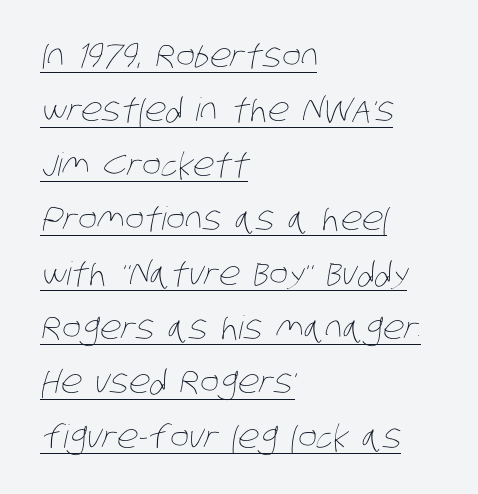
Does extra space separate the letters? No, they use regular spacing. Beneath each row of characters lies a ruled line. Spacing verdict: proportional, widths tailored to each character. The characters are drawn with everyday or finer stroke widths.
